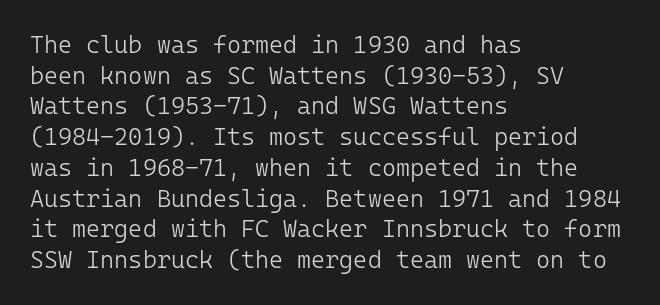
The image shows 24 px text type, upright; set left-aligned, normal line spacing (1.28x), normal letter spacing, not underlined.
